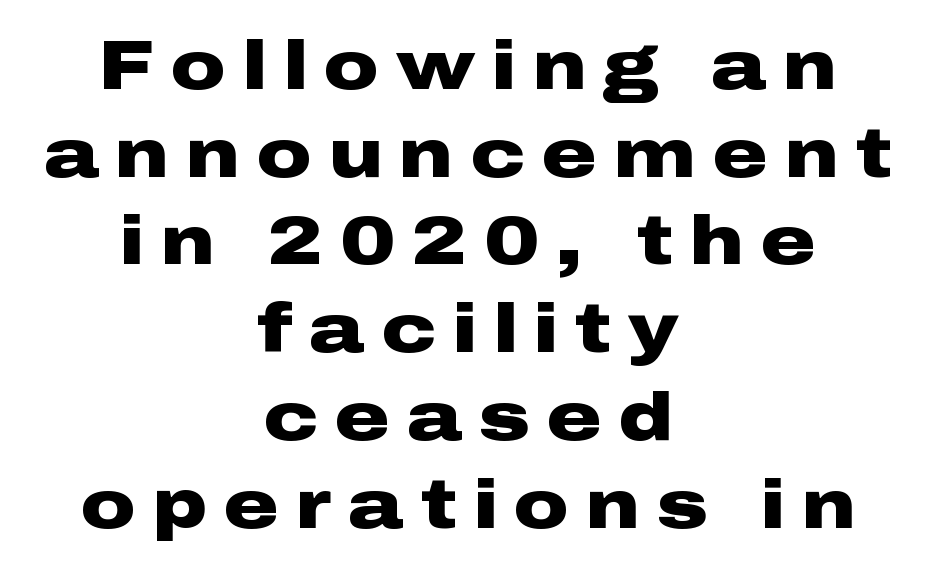
The image shows 68 px heavy, wide sans-serif type, upright; set centered, normal line spacing (1.29x), unusually wide letter spacing (+0.25 em), not underlined; low stroke contrast and a medium x-height.
